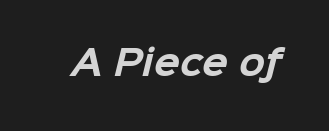
The image shows 34 px bold sans-serif type; set normal letter spacing, not underlined; low stroke contrast and a medium x-height.
